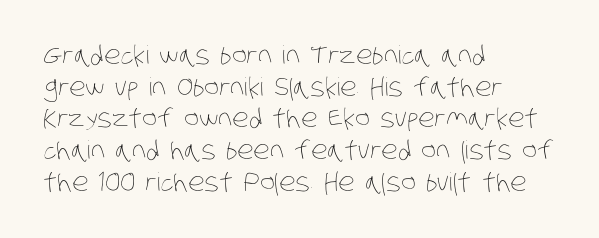
{"bold": "no", "underline": "no", "align": "left", "line_spacing": "normal", "line_spacing_ratio": 1.27, "letter_spacing": "normal", "letter_spacing_em": 0.0, "glyph_px": 25}
